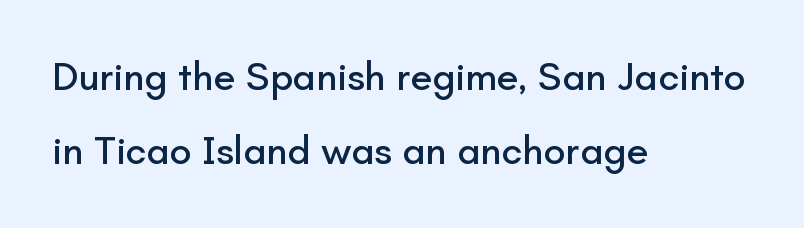
The image shows 40 px sans-serif type, upright; set left-aligned, line spacing 1.86x, normal letter spacing, not underlined; low stroke contrast and a small x-height.
